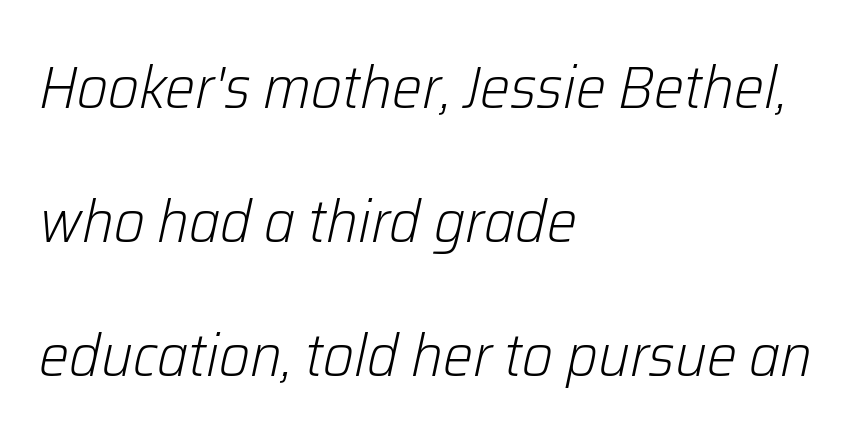
The image shows 60 px light type, italic (leaning right); set left-aligned, loose line spacing (2.23x), normal letter spacing, not underlined; low stroke contrast and a medium x-height.
